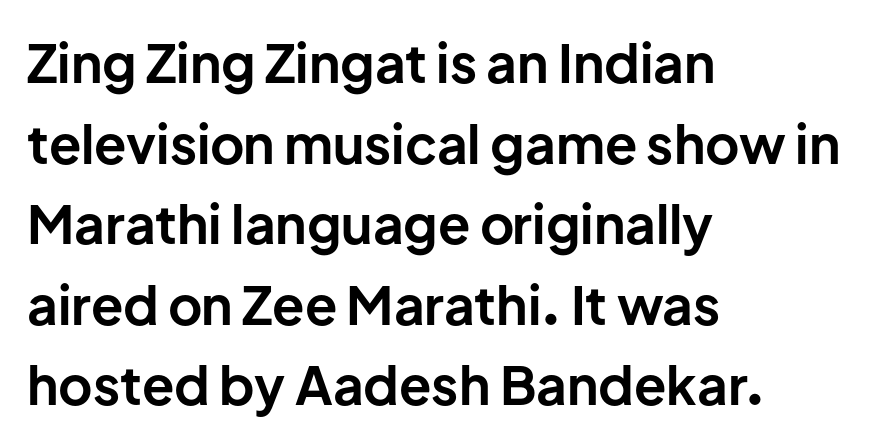
Weight: bold. Varying glyph widths throughout — classic text-font behaviour. Compared with typical paragraphs, the rows here are spaced about the same. Check the space under the baseline: it is left empty.
